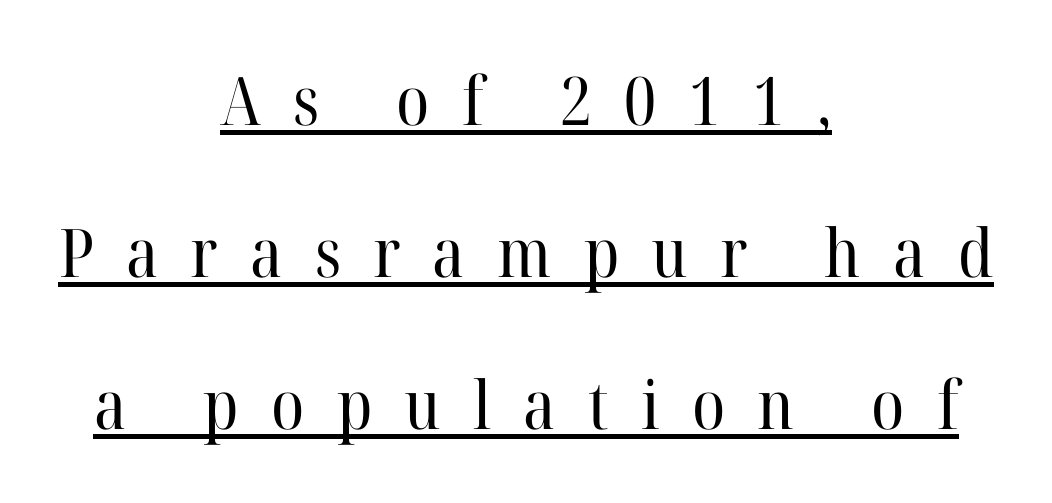
The image shows 67 px regular-weight serif type, upright; set centered, loose line spacing (2.27x), unusually wide letter spacing (+0.48 em), underlined; high stroke contrast and a medium x-height.
